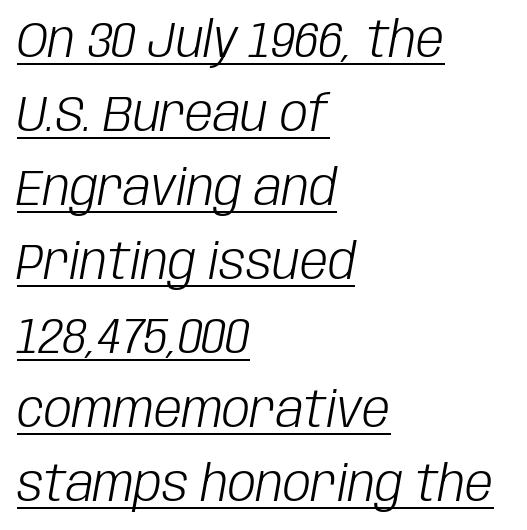
{"italic": "yes", "lean": "right", "slant_degrees": 10, "bold": "no", "weight": "light", "width": "condensed", "stroke_contrast": "low", "x_height": "large", "monospaced": "no", "underline": "yes", "align": "left", "line_spacing": "normal", "line_spacing_ratio": 1.48, "letter_spacing": "normal", "letter_spacing_em": 0.0, "glyph_px": 50}
